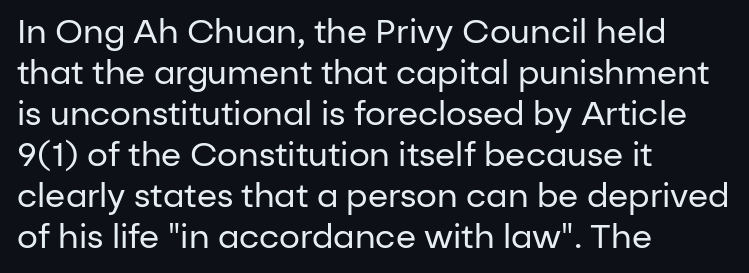
Q: Is the text bold? A: No.
Q: Is the text italic (slanted)? A: No, it is upright.
Q: Is the typeface a serif or a sans-serif typeface? A: Sans-serif.
Q: Is the text underlined? A: No.
Q: How is the paragraph aligned? A: Left-aligned.
Q: Is the spacing between letters normal or unusually wide? A: Normal.
Q: Width (condensed, normal, or wide)? A: Normal.
Q: Stroke contrast? A: Low.
Q: x-height? A: Medium.
Q: Monospaced? A: No.
